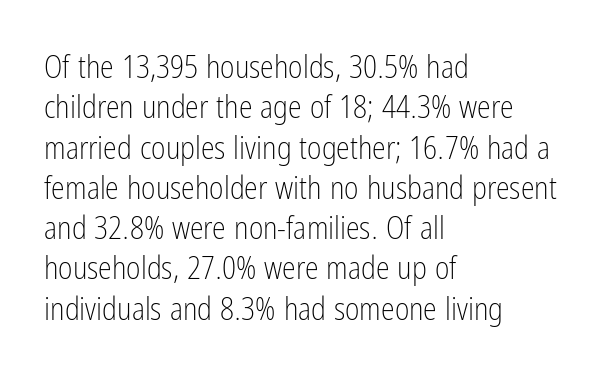
Q: Is the text bold? A: No.
Q: Is the text italic (slanted)? A: No, it is upright.
Q: Is the typeface a serif or a sans-serif typeface? A: Sans-serif.
Q: Is the text underlined? A: No.
Q: How is the paragraph aligned? A: Left-aligned.
Q: Is the spacing between letters normal or unusually wide? A: Normal.
Q: Is the spacing between lines tight, normal or loose? A: Normal.
Q: Width (condensed, normal, or wide)? A: Condensed.
Q: Stroke contrast? A: Low.
Q: x-height? A: Medium.
Q: Monospaced? A: No.
